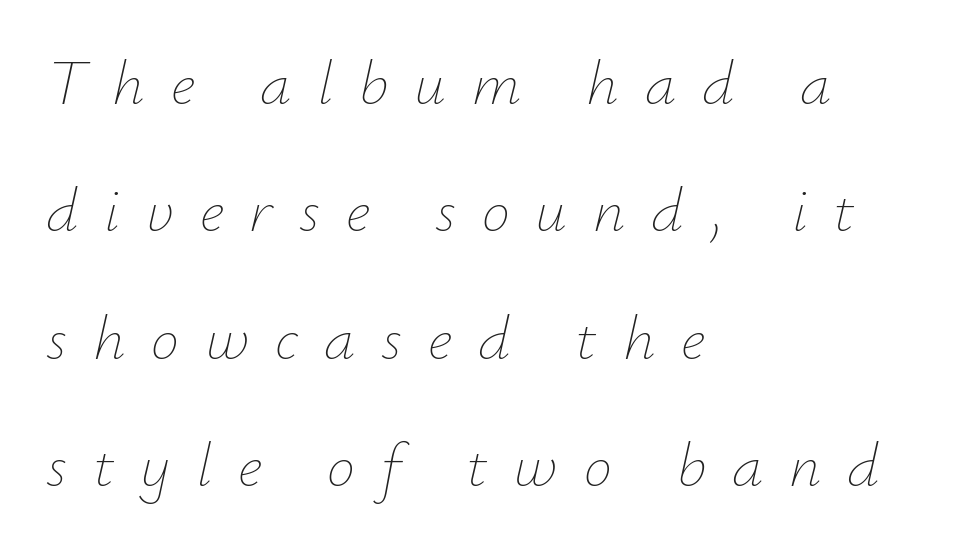
Yep, that's italic — everything's leaning. Think of a printed novel: that variable character pitch is what you see here. Vertically, the passage feels expansive, rows floating well apart. The characters are drawn with everyday or finer stroke widths. These lines are set flush left with a ragged right edge.
